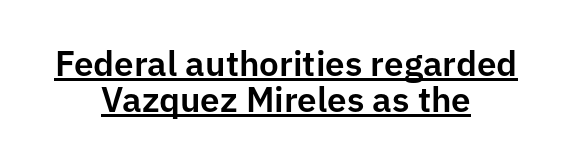
A typesetter would call this proportional, since set widths differ per character. Horizontal alignment here is central, giving a formal, balanced look. The lettering stays uniformly vertical, giving the passage a roman look. The block of text is dense from top to bottom, with scant space between rows.
